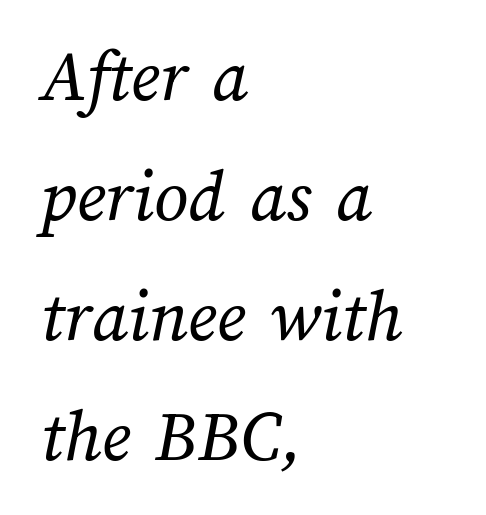
Q: Is the text bold? A: No.
Q: Is the text underlined? A: No.
Q: How is the paragraph aligned? A: Left-aligned.
Q: Is the spacing between letters normal or unusually wide? A: Normal.
Q: Is the spacing between lines tight, normal or loose? A: Normal.
Q: Width (condensed, normal, or wide)? A: Normal.
Q: Stroke contrast? A: Medium.
Q: x-height? A: Medium.
Q: Monospaced? A: No.
